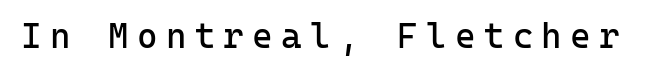
Serifs: no, the terminals of the letterforms are clean. Rendered with straight, roman letterforms. The rendering uses typewriter-style spacing with identical character cells. The typesetting does not lean heavy: it is not bold. Honestly, the letter spacing is so wide it's the main thing you notice. Unmarked baselines from the first word to the last.
